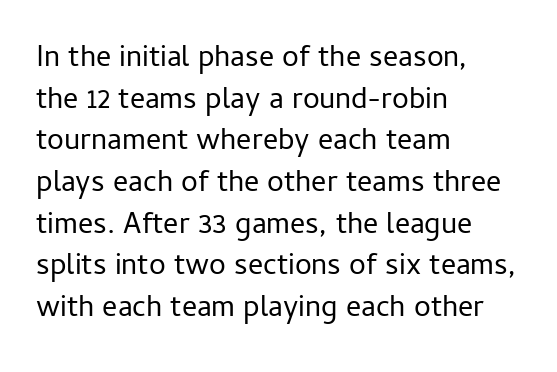
{"serif": "no", "italic": "no", "bold": "no", "weight": "regular", "width": "normal", "stroke_contrast": "low", "x_height": "medium", "monospaced": "no", "underline": "no", "align": "left", "line_spacing": "normal", "line_spacing_ratio": 1.39, "letter_spacing": "normal", "letter_spacing_em": 0.0, "glyph_px": 30}
